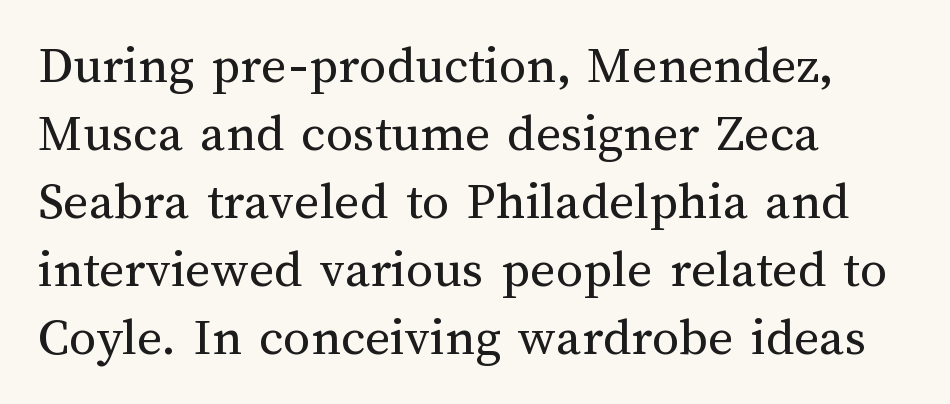
The image shows 54 px regular-weight type, upright; set left-aligned, normal line spacing (1.26x), normal letter spacing, not underlined; medium stroke contrast and a medium x-height.
